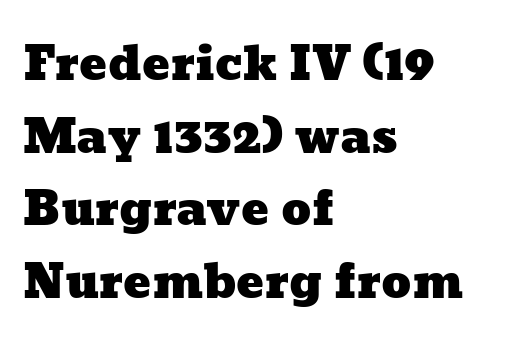
The image shows 46 px wide type; set left-aligned, normal line spacing (1.58x), normal letter spacing, not underlined; low stroke contrast and a medium x-height.
